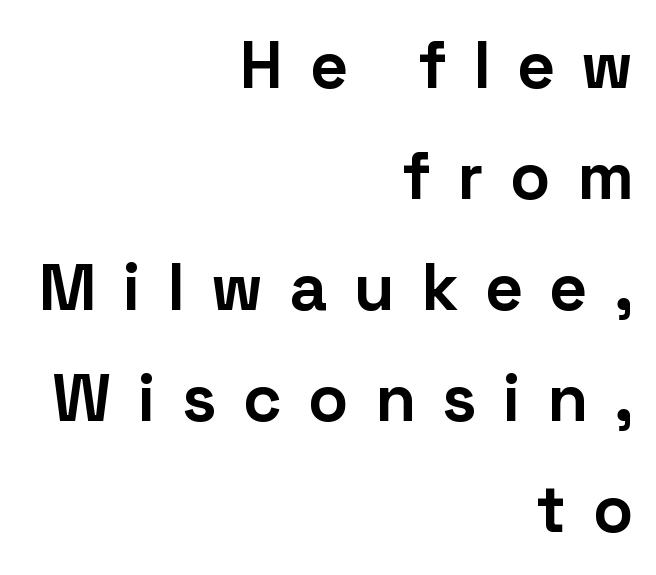
Classification — sans serif. Honestly, the letter spacing is so wide it's the main thing you notice. The rendering uses a bold face; every stroke is thick and dark. A typesetter would call this leading conventional body-copy spacing. Notice how the stems are strictly vertical — no italics here. This sample has the flowing, uneven cadence of proportional lettering.
